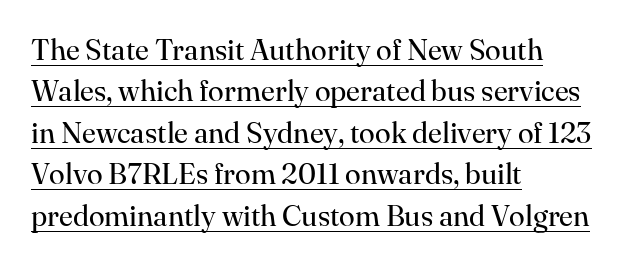
Q: Is the text bold? A: No.
Q: Is the text italic (slanted)? A: No, it is upright.
Q: Is the typeface a serif or a sans-serif typeface? A: Serif.
Q: Is the text underlined? A: Yes.
Q: How is the paragraph aligned? A: Left-aligned.
Q: Is the spacing between letters normal or unusually wide? A: Normal.
Q: Is the spacing between lines tight, normal or loose? A: Normal.
Q: Width (condensed, normal, or wide)? A: Normal.
Q: Stroke contrast? A: High.
Q: x-height? A: Small.
Q: Monospaced? A: No.
